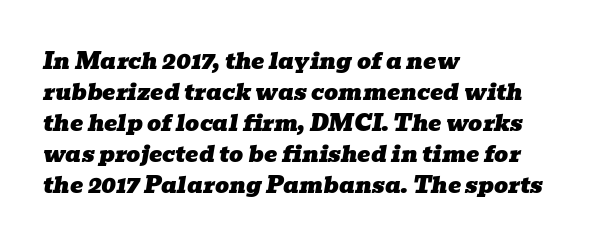
Q: Is the text italic (slanted)? A: Yes, it leans right by about 10 degrees.
Q: Is the text underlined? A: No.
Q: How is the paragraph aligned? A: Left-aligned.
Q: Is the spacing between letters normal or unusually wide? A: Normal.
Q: Is the spacing between lines tight, normal or loose? A: Normal.
